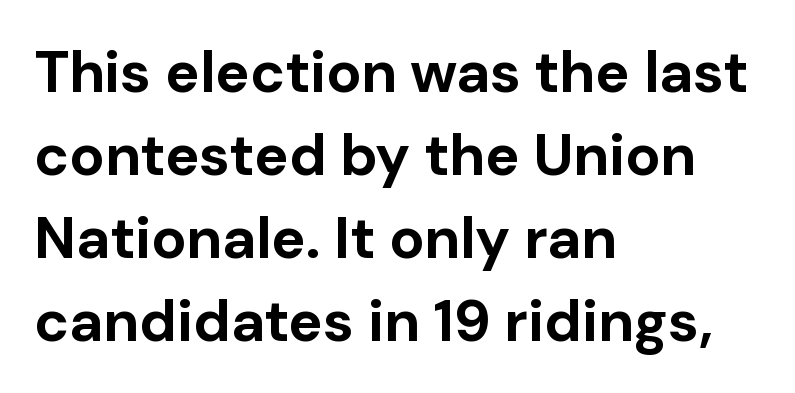
{"serif": "no", "italic": "no", "bold": "yes", "weight": "bold", "width": "normal", "stroke_contrast": "low", "x_height": "medium", "monospaced": "no", "underline": "no", "align": "left", "line_spacing": "normal", "line_spacing_ratio": 1.43, "letter_spacing": "normal", "letter_spacing_em": 0.0, "glyph_px": 58}
